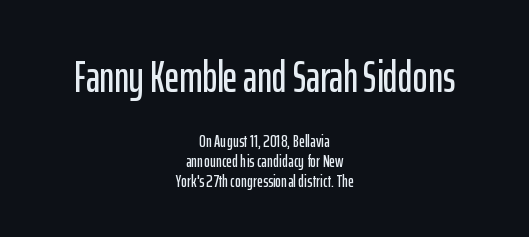
The gap between lines stays unmarked. You could not count columns in this text — the font is proportionally spaced. It's the straight-up-and-down kind of type. Between these two stacked blocks, the higher one wins on size.
